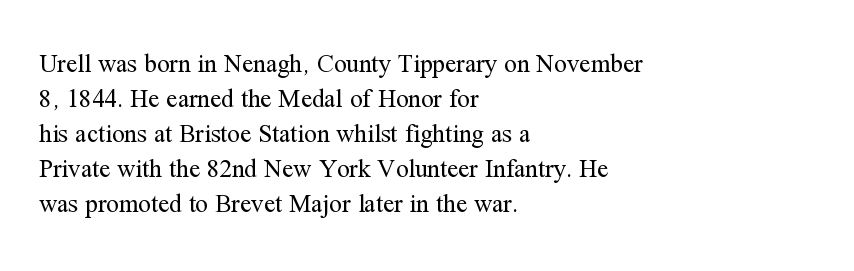
{"italic": "no", "bold": "no", "underline": "no", "align": "left", "line_spacing": "normal", "line_spacing_ratio": 1.4, "letter_spacing": "normal", "letter_spacing_em": 0.0, "glyph_px": 25}
